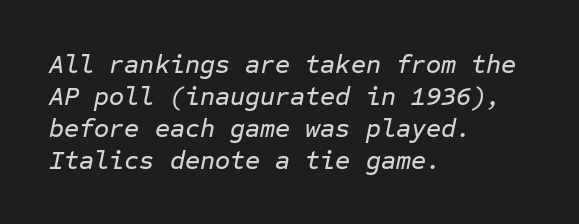
This rendering uses left alignment, leaving the right contour irregular. Underlining? Definitely not there. Observe the ordinary spacing: letters are neighbours, not strangers. The face used here has a pronounced slope to its letters.
